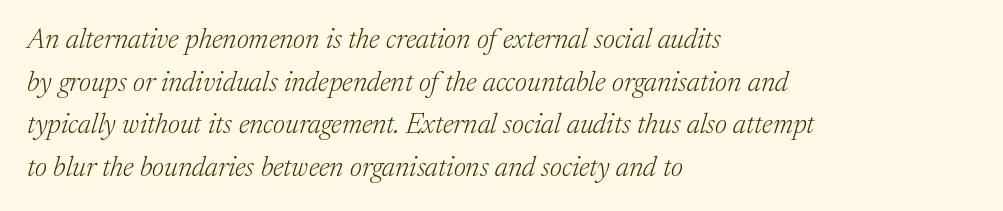
Q: Is the text bold? A: No.
Q: Is the text italic (slanted)? A: Yes, it leans right by about 17 degrees.
Q: Is the typeface a serif or a sans-serif typeface? A: Serif.
Q: Is the text underlined? A: No.
Q: How is the paragraph aligned? A: Left-aligned.
Q: Is the spacing between letters normal or unusually wide? A: Normal.
Q: Is the spacing between lines tight, normal or loose? A: Normal.
Q: Width (condensed, normal, or wide)? A: Normal.
Q: Stroke contrast? A: Medium.
Q: x-height? A: Medium.
Q: Monospaced? A: No.
